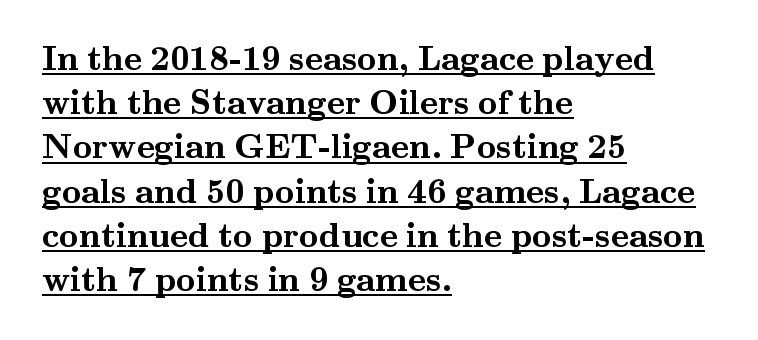
A typesetter would mark this as roman, not italic. A typesetter would label this face a serif. Think of a printed novel: that variable character pitch is what you see here. The glyphs are accompanied by a horizontal stroke just below them. Here the glyphs are tracked normally, forming tight word shapes. All the whitespace from short lines collects on the right.
